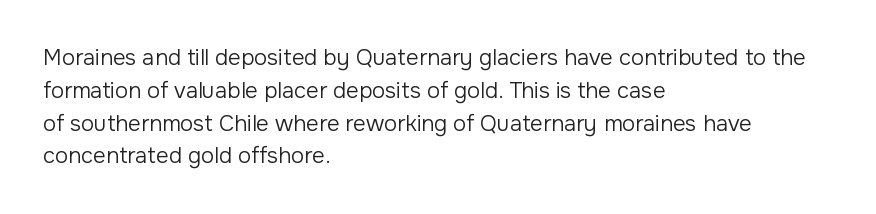
{"italic": "no", "bold": "no", "underline": "no", "align": "left", "line_spacing": "normal", "line_spacing_ratio": 1.49, "letter_spacing": "normal", "letter_spacing_em": 0.0, "glyph_px": 22}
